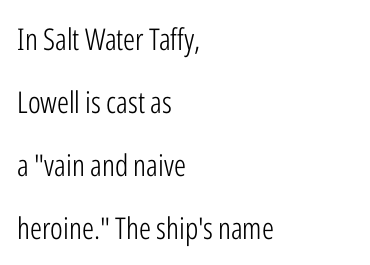
Left-aligned paragraph, ragged on the right. The letterforms sit at book weight or below. You can tell it's not italic because the verticals are truly vertical. A typesetter would call this proportional, since set widths differ per character. What's the leading like? Stretched, with rows far apart. Glance below the letters and you will spot only blank space.
